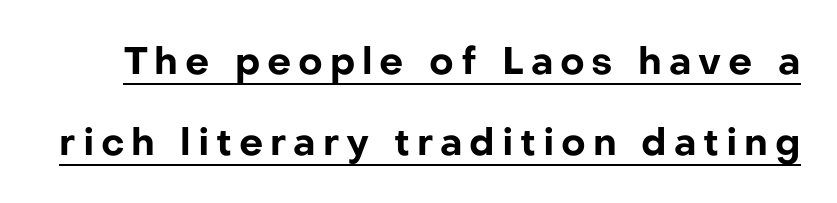
The image shows 38 px bold sans-serif type, upright; set loose line spacing (2.13x), underlined; low stroke contrast and a medium x-height.
